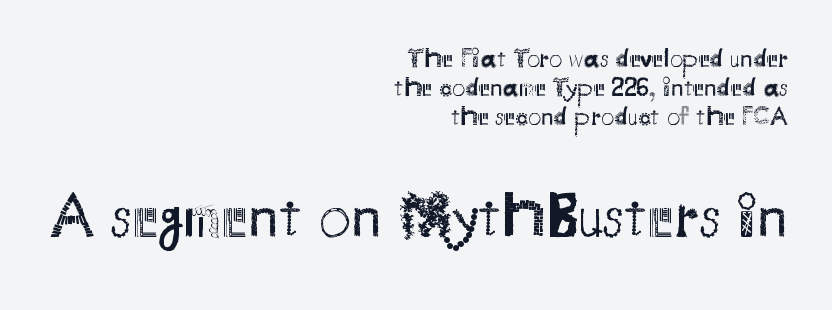
The image shows 64 px regular-weight sans-serif type, upright; set right-aligned, tight line spacing (1.11x), normal letter spacing, not underlined; the second (bottom) block is 2.46x larger; medium stroke contrast and a small x-height.
